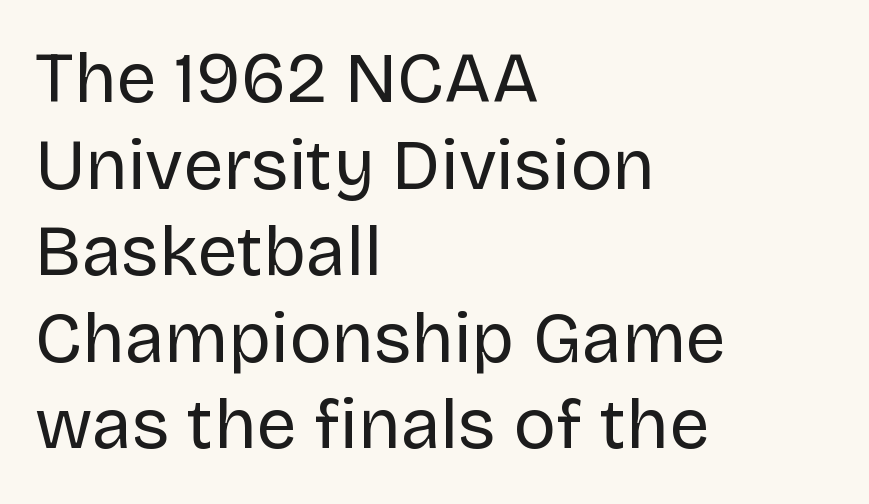
Q: Is the text bold? A: No.
Q: Is the text italic (slanted)? A: No, it is upright.
Q: Is the typeface a serif or a sans-serif typeface? A: Sans-serif.
Q: Is the text underlined? A: No.
Q: How is the paragraph aligned? A: Left-aligned.
Q: Is the spacing between letters normal or unusually wide? A: Normal.
Q: Width (condensed, normal, or wide)? A: Normal.
Q: Stroke contrast? A: Low.
Q: x-height? A: Large.
Q: Monospaced? A: No.
